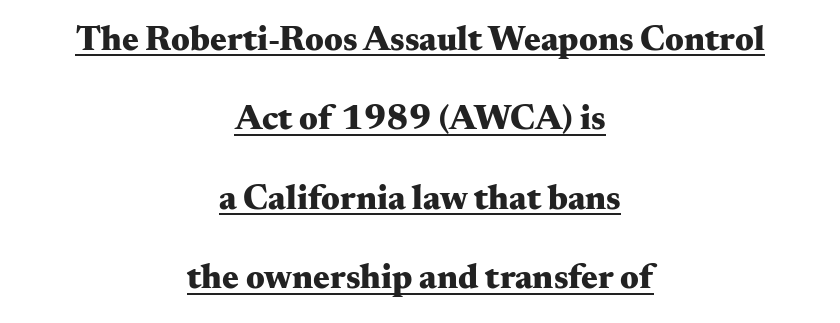
The lettering is marked with a stroke running underneath it. The rendering uses a large line-height, opening up the rows. In terms of posture, this sample is upright. As a designer I'd log this as weight 700, bold. Tracking value appears to be zero — textbook default spacing. Typographically, this falls in the serif category.
